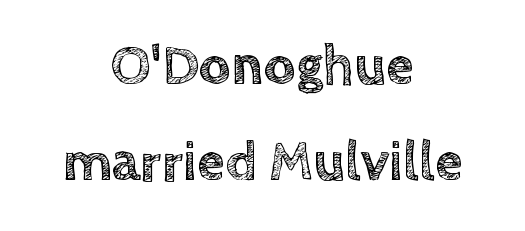
Q: Is the text italic (slanted)? A: No, it is upright.
Q: Is the text underlined? A: No.
Q: How is the paragraph aligned? A: Centered.
Q: Is the spacing between letters normal or unusually wide? A: Normal.
Q: Width (condensed, normal, or wide)? A: Normal.
Q: x-height? A: Large.
Q: Monospaced? A: No.
